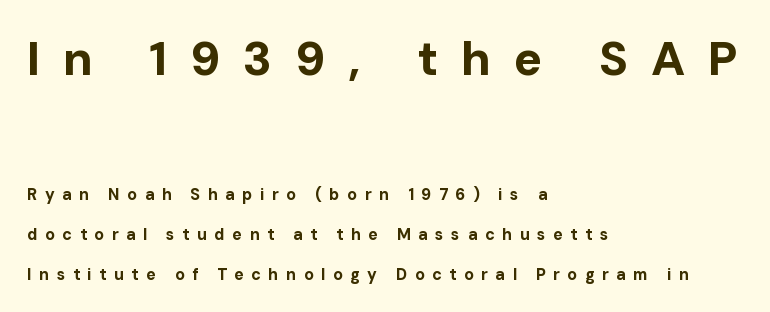
{"serif": "no", "italic": "no", "bold": "yes", "weight": "bold", "width": "normal", "stroke_contrast": "low", "x_height": "medium", "monospaced": "no", "underline": "no", "align": "left", "line_spacing": "loose", "line_spacing_ratio": 2.48, "letter_spacing": "wide", "letter_spacing_em": 0.47, "larger_block": "first", "size_ratio": 3.0, "glyph_px": 48}
